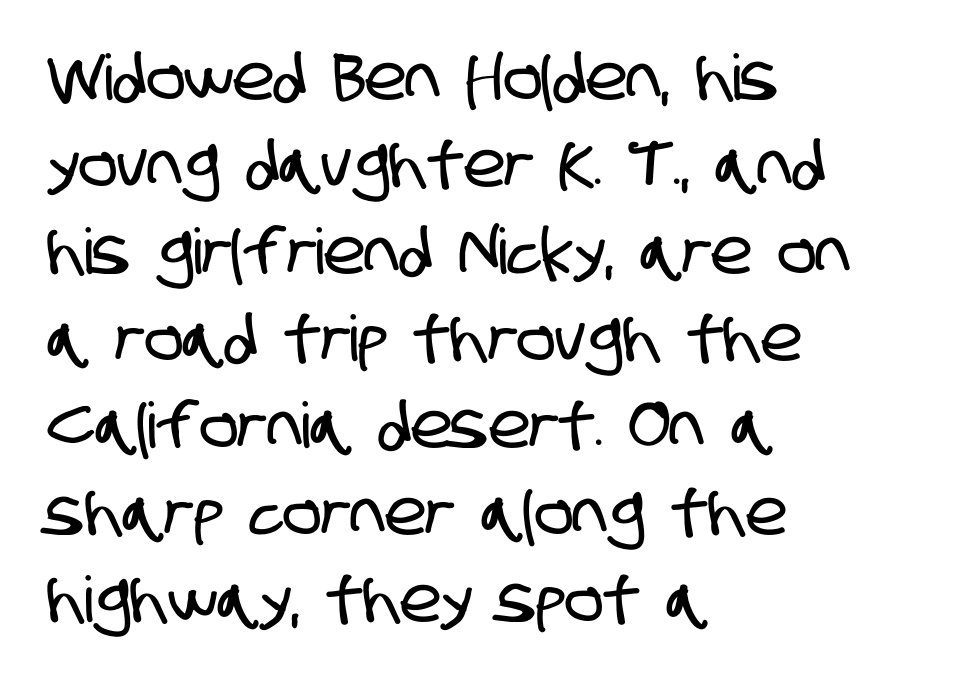
This rendering leaves character spacing at its baseline value. Is there much room between lines? A standard amount, neither cramped nor airy. The rag falls on the right side of this text block. These lines are rendered in a variable-pitch font.
